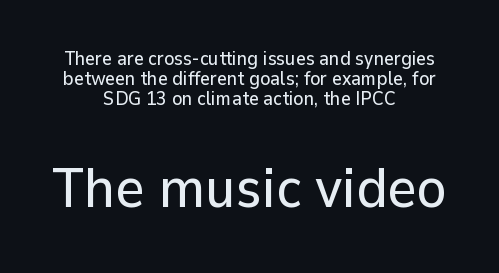
{"serif": "no", "italic": "no", "width": "normal", "stroke_contrast": "low", "x_height": "medium", "monospaced": "no", "underline": "no", "align": "center", "line_spacing": "tight", "line_spacing_ratio": 1.06, "letter_spacing": "normal", "letter_spacing_em": 0.0, "larger_block": "second", "size_ratio": 2.95, "glyph_px": 56}
